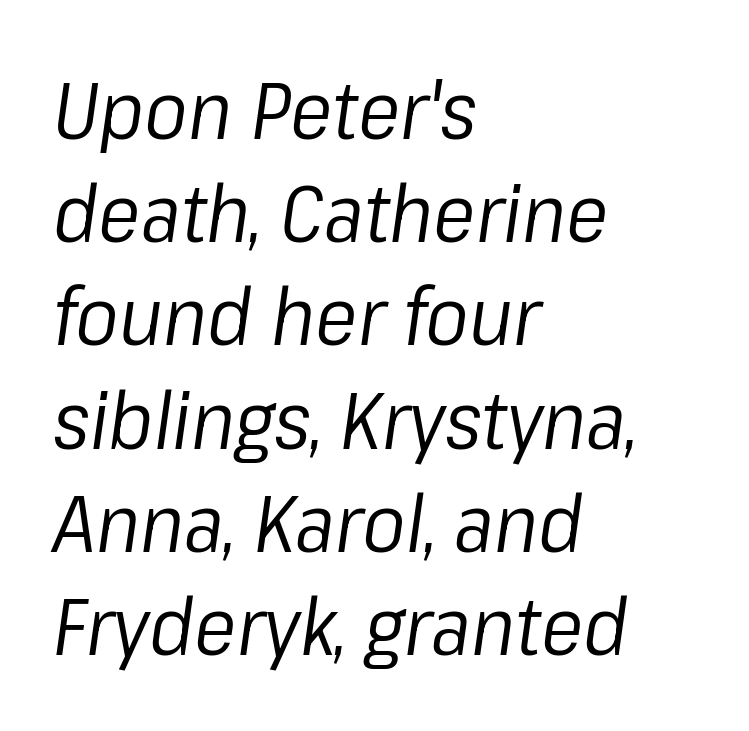
In terms of leading, this rendering sits right in the middle. Emphasis-style slanted type is in use. Each line starts at the same left margin while the right side varies. Glance below the letters and you will spot only blank space. Short note: letters normally spaced. The passage shown is typed in a proportional face where columns would drift.
